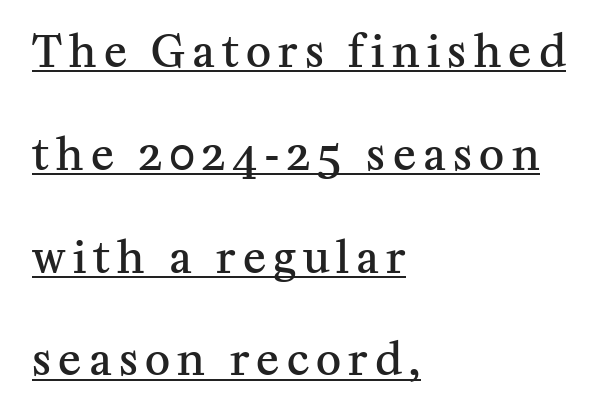
Q: Is the text bold? A: Semi-bold.
Q: Is the text italic (slanted)? A: No, it is upright.
Q: Is the typeface a serif or a sans-serif typeface? A: Serif.
Q: Is the text underlined? A: Yes.
Q: How is the paragraph aligned? A: Left-aligned.
Q: Is the spacing between lines tight, normal or loose? A: Loose.
Q: Width (condensed, normal, or wide)? A: Normal.
Q: Stroke contrast? A: Medium.
Q: x-height? A: Medium.
Q: Monospaced? A: No.
